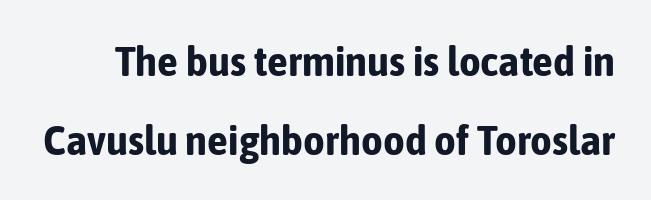
Q: Is the text bold? A: Yes.
Q: Is the text italic (slanted)? A: No, it is upright.
Q: Is the typeface a serif or a sans-serif typeface? A: Sans-serif.
Q: Is the text underlined? A: No.
Q: Is the spacing between letters normal or unusually wide? A: Normal.
Q: Width (condensed, normal, or wide)? A: Condensed.
Q: Stroke contrast? A: Low.
Q: x-height? A: Medium.
Q: Monospaced? A: No.
